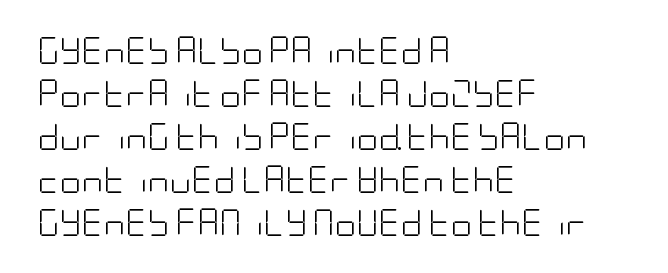
Line beginnings align vertically; line endings do not. Quick note: not italic, upright. No chunkiness to these letters — they're not bold. Default kerning and tracking; the words read as compact shapes.
